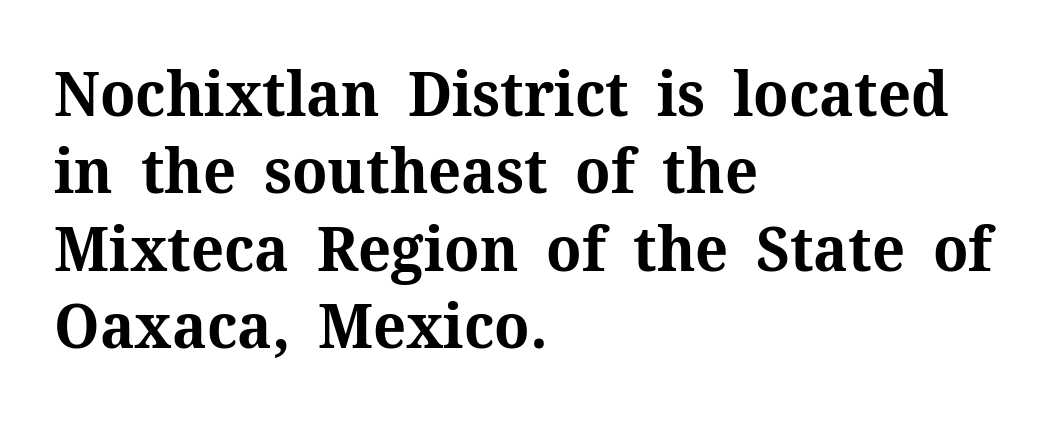
{"serif": "yes", "italic": "no", "bold": "yes", "weight": "bold", "width": "normal", "stroke_contrast": "medium", "x_height": "medium", "monospaced": "no", "underline": "no", "align": "left", "line_spacing": "normal", "line_spacing_ratio": 1.25, "letter_spacing": "normal", "letter_spacing_em": 0.0, "glyph_px": 62}
